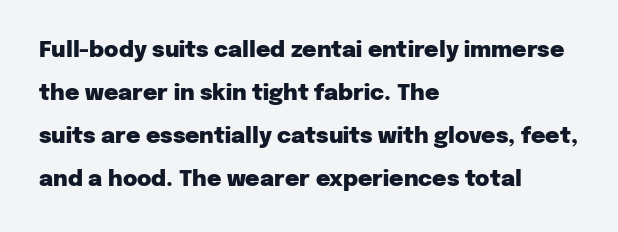
Q: Is the text bold? A: Yes.
Q: Is the text italic (slanted)? A: No, it is upright.
Q: Is the text underlined? A: No.
Q: How is the paragraph aligned? A: Left-aligned.
Q: Is the spacing between letters normal or unusually wide? A: Normal.
Q: Is the spacing between lines tight, normal or loose? A: Loose.
